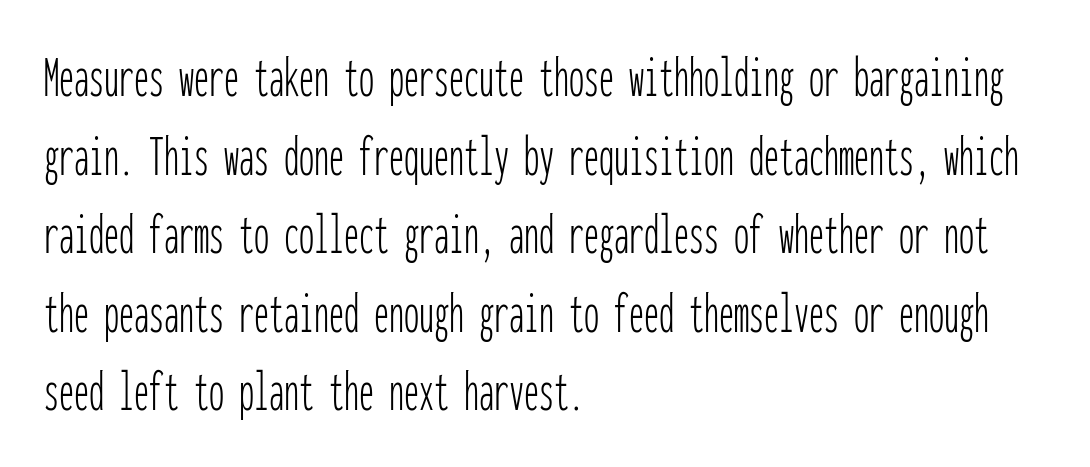
It's the straight-up-and-down kind of type. The designer went with a sans here, leaving each stem footless. Normally led — the rows are evenly, conventionally spaced. The letterforms sit shoulder to shoulder at normal distance. Weight class: somewhere from thin through regular.
